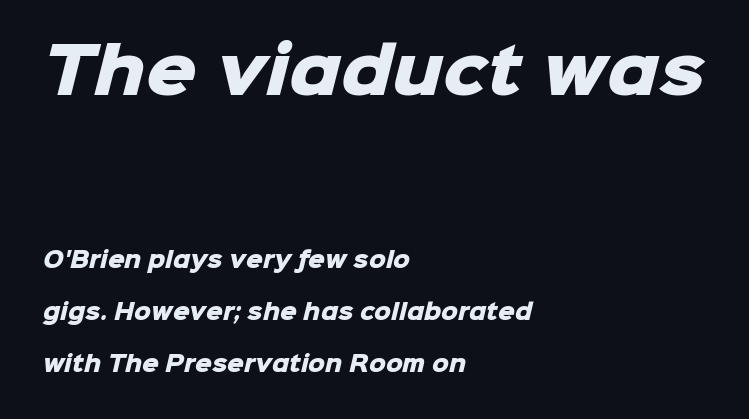
This rendering employs a face without finishing strokes, i.e., a sans-serif. Every letter is thick-stroked: bold, no question. A bare baseline throughout the passage. Note the varied advance widths — an 'i' is clearly narrower than an 'm'. Honestly, the letter spacing is just normal — you wouldn't notice it. Each new line begins a long way beneath the previous one.
